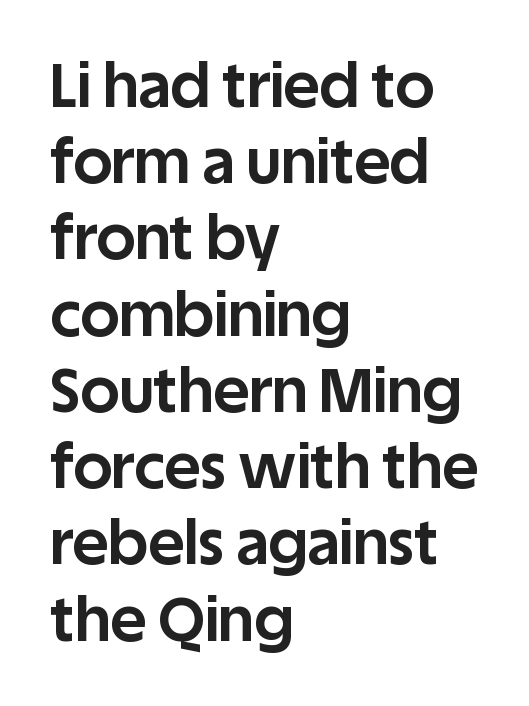
{"serif": "no", "italic": "no", "bold": "yes", "weight": "bold", "width": "normal", "stroke_contrast": "low", "x_height": "large", "monospaced": "no", "underline": "no", "align": "left", "line_spacing": "normal", "line_spacing_ratio": 1.25, "letter_spacing": "normal", "letter_spacing_em": 0.0, "glyph_px": 61}
